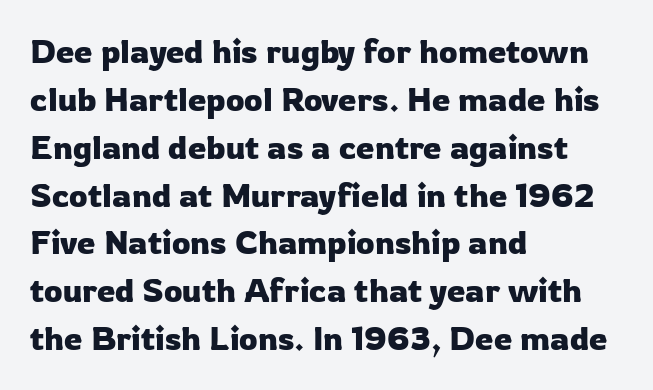
Q: Is the text italic (slanted)? A: No, it is upright.
Q: Is the typeface a serif or a sans-serif typeface? A: Sans-serif.
Q: Is the text underlined? A: No.
Q: How is the paragraph aligned? A: Left-aligned.
Q: Is the spacing between letters normal or unusually wide? A: Normal.
Q: Is the spacing between lines tight, normal or loose? A: Normal.
Q: Width (condensed, normal, or wide)? A: Normal.
Q: Stroke contrast? A: Low.
Q: x-height? A: Medium.
Q: Monospaced? A: No.
